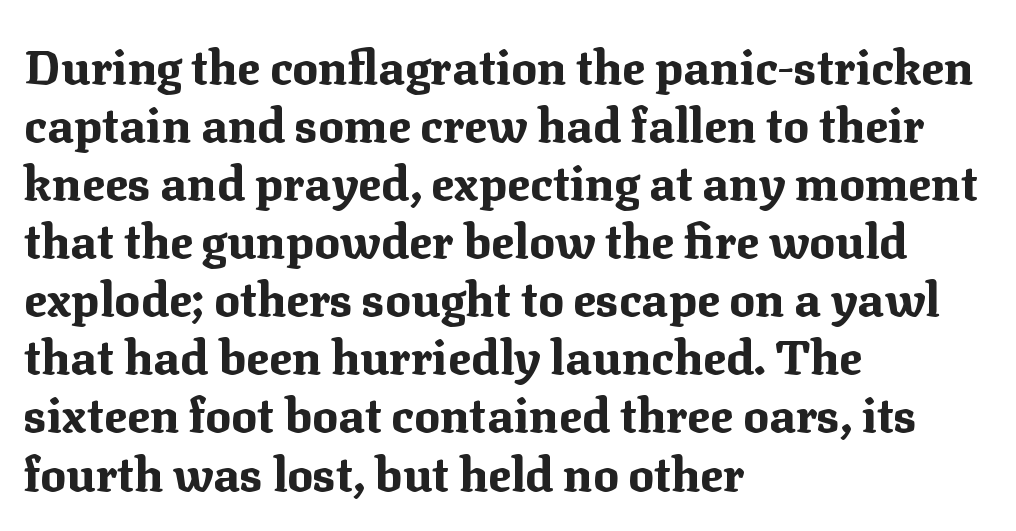
Letters rest on an invisible, unmarked baseline. The axis of the letterforms is exactly vertical. Typesetter's note: full bold, strokes at maximum text heaviness. Character widths vary here, with narrow letters taking less room than wide ones.
